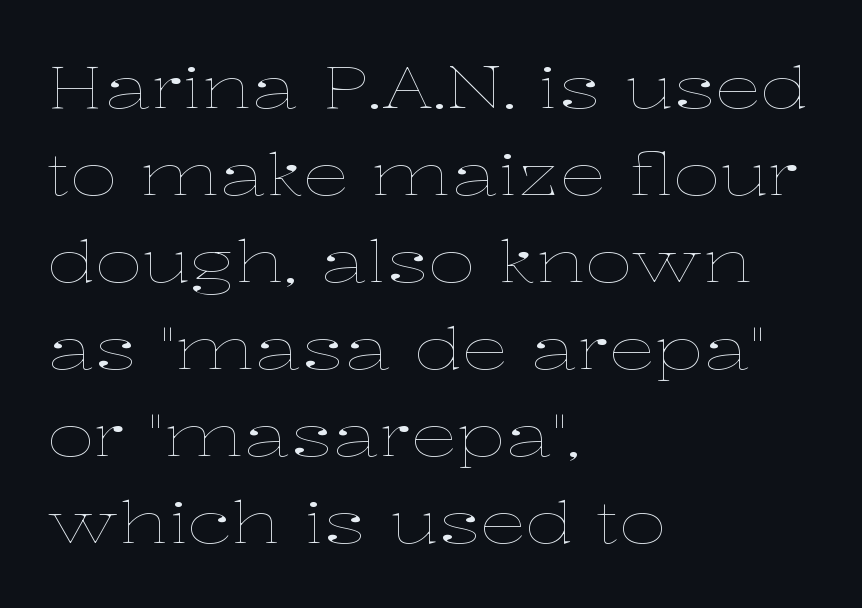
The image shows 58 px thin, wide type, upright; set left-aligned, normal line spacing (1.5x), normal letter spacing, not underlined; low stroke contrast and a medium x-height.
